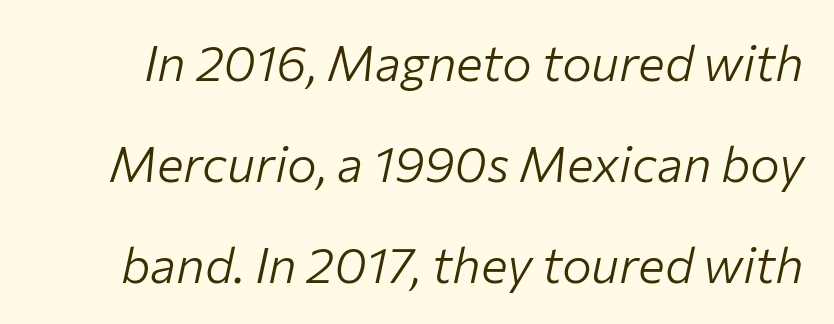
Q: Is the text bold? A: No.
Q: Is the text italic (slanted)? A: Yes, it leans right by about 12 degrees.
Q: Is the text underlined? A: No.
Q: Is the spacing between letters normal or unusually wide? A: Normal.
Q: Is the spacing between lines tight, normal or loose? A: Loose.
Q: Width (condensed, normal, or wide)? A: Normal.
Q: Stroke contrast? A: Low.
Q: x-height? A: Medium.
Q: Monospaced? A: No.
